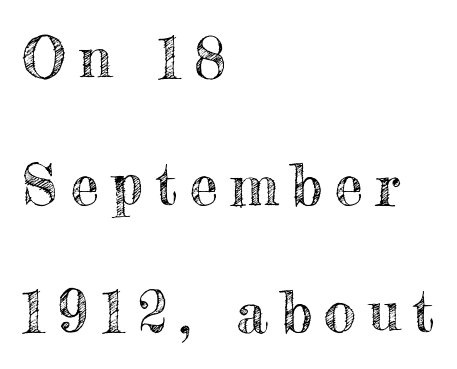
This sample is left-justified, so line endings fall wherever the words run out. These lines are rendered in a variable-pitch font. The zone under the glyphs is completely vacant. Tracking value appears strongly positive — letters spread wide.
